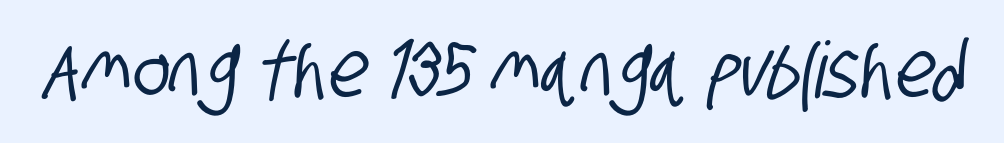
{"serif": "no", "width": "condensed", "stroke_contrast": "low", "x_height": "large", "monospaced": "no", "underline": "no", "letter_spacing": "normal", "letter_spacing_em": 0.0, "glyph_px": 78}
